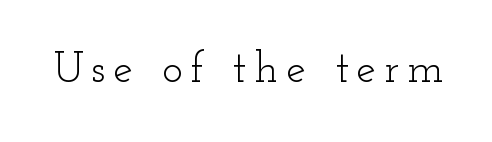
Q: Is the text bold? A: No.
Q: Is the text italic (slanted)? A: No, it is upright.
Q: Is the typeface a serif or a sans-serif typeface? A: Serif.
Q: Is the text underlined? A: No.
Q: Width (condensed, normal, or wide)? A: Wide.
Q: Stroke contrast? A: Low.
Q: x-height? A: Small.
Q: Monospaced? A: No.
